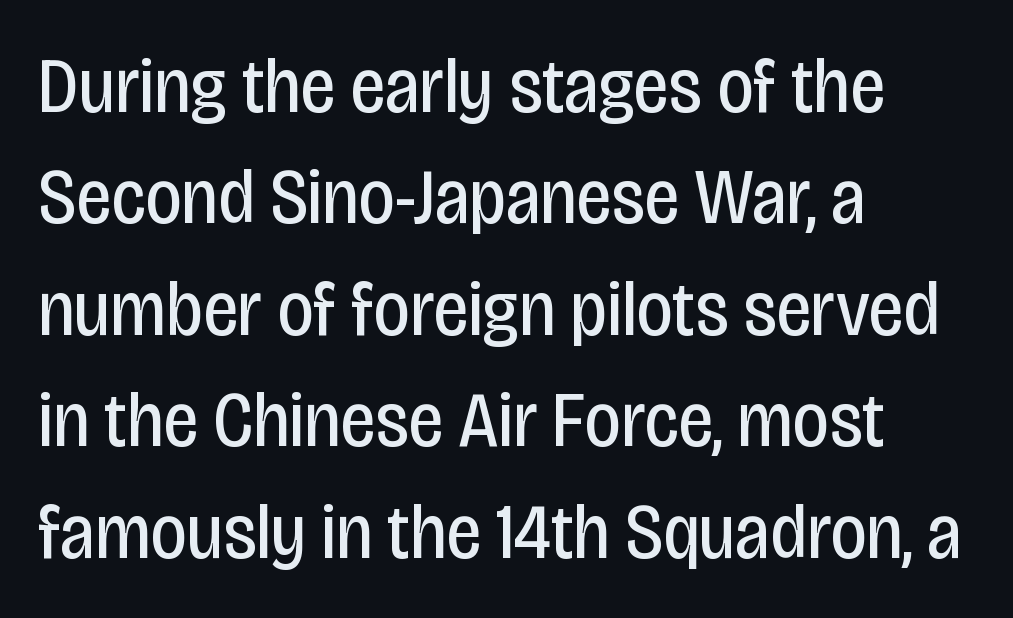
Q: Is the text bold? A: No.
Q: Is the text italic (slanted)? A: No, it is upright.
Q: Is the typeface a serif or a sans-serif typeface? A: Sans-serif.
Q: Is the text underlined? A: No.
Q: How is the paragraph aligned? A: Left-aligned.
Q: Is the spacing between letters normal or unusually wide? A: Normal.
Q: Is the spacing between lines tight, normal or loose? A: Normal.
Q: Width (condensed, normal, or wide)? A: Condensed.
Q: Stroke contrast? A: Low.
Q: x-height? A: Large.
Q: Monospaced? A: No.
